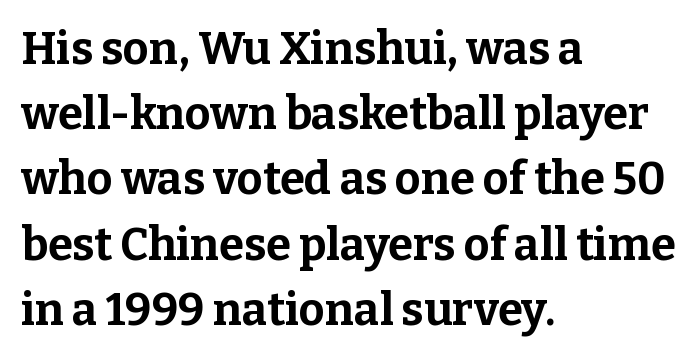
Q: Is the text bold? A: Yes.
Q: Is the text italic (slanted)? A: No, it is upright.
Q: Is the typeface a serif or a sans-serif typeface? A: Serif.
Q: Is the text underlined? A: No.
Q: How is the paragraph aligned? A: Left-aligned.
Q: Is the spacing between letters normal or unusually wide? A: Normal.
Q: Is the spacing between lines tight, normal or loose? A: Normal.
Q: Width (condensed, normal, or wide)? A: Normal.
Q: Stroke contrast? A: Low.
Q: x-height? A: Medium.
Q: Monospaced? A: No.
